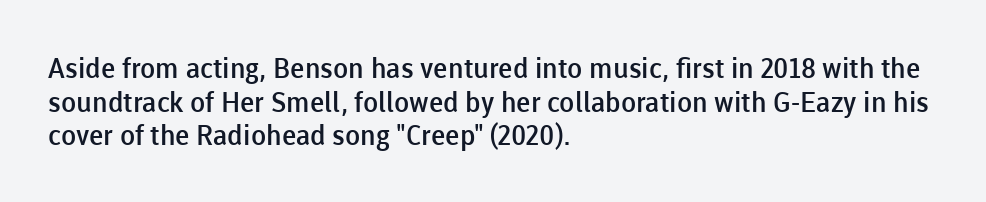
{"serif": "no", "italic": "no", "bold": "semi", "weight": "semibold", "width": "normal", "stroke_contrast": "low", "x_height": "medium", "monospaced": "no", "underline": "no", "align": "left", "line_spacing_ratio": 1.2, "letter_spacing": "normal", "letter_spacing_em": 0.0, "glyph_px": 28}
